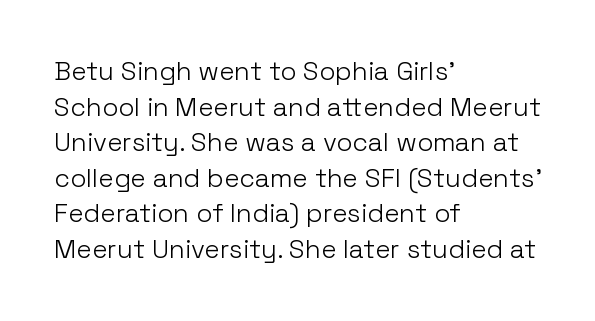
The line texture is even and compact thanks to regular tracking. Honestly, the row spacing looks completely unremarkable. Every row of glyphs begins at an identical x-position on the left. The letters stand straight up with perfectly vertical stems. Stroke thickness stays within the range of a standard reading face or lighter. Unmarked baselines from the first word to the last.
